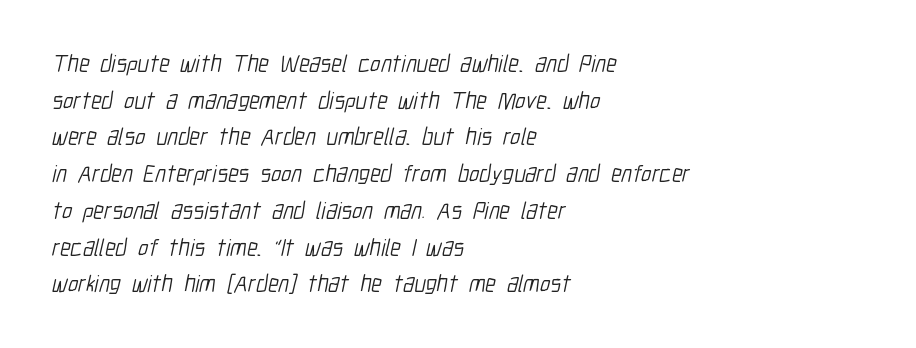
Q: Is the text bold? A: No.
Q: Is the text underlined? A: No.
Q: How is the paragraph aligned? A: Left-aligned.
Q: Is the spacing between letters normal or unusually wide? A: Normal.
Q: Is the spacing between lines tight, normal or loose? A: Normal.
